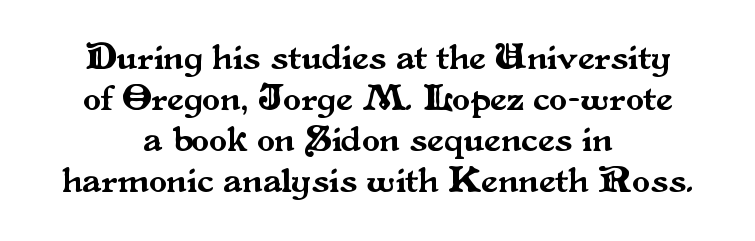
Q: Is the text italic (slanted)? A: No, it is upright.
Q: Is the typeface a serif or a sans-serif typeface? A: Serif.
Q: Is the text underlined? A: No.
Q: How is the paragraph aligned? A: Centered.
Q: Is the spacing between letters normal or unusually wide? A: Normal.
Q: Is the spacing between lines tight, normal or loose? A: Tight.
Q: Width (condensed, normal, or wide)? A: Normal.
Q: Stroke contrast? A: Medium.
Q: x-height? A: Small.
Q: Monospaced? A: No.
